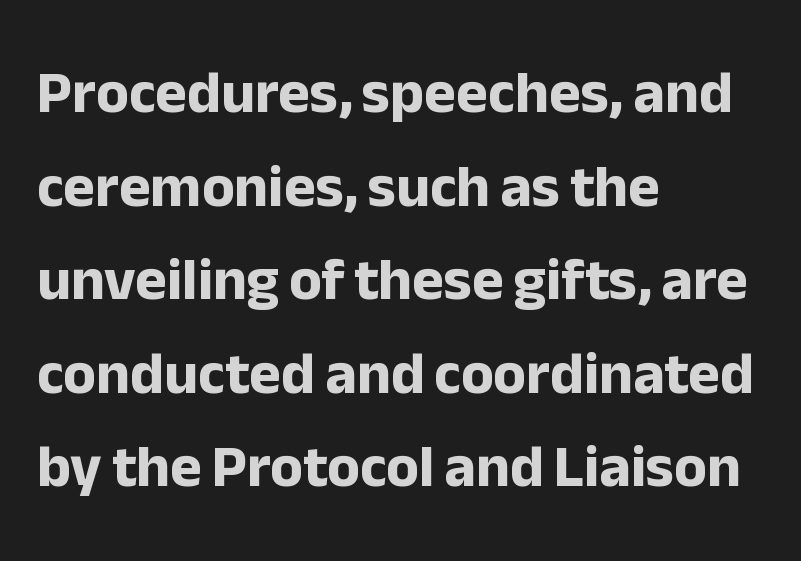
The image shows 60 px bold sans-serif type, upright; set left-aligned, normal line spacing (1.56x), normal letter spacing, not underlined; low stroke contrast and a medium x-height.
